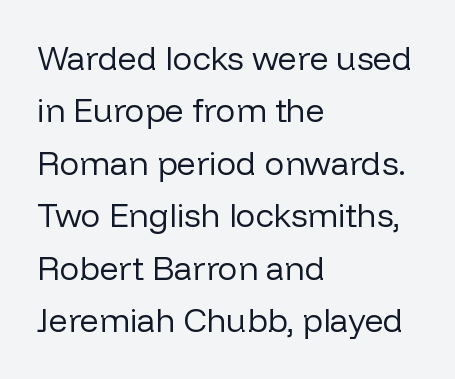
No extra ink here — the face is not bold. In terms of letterspacing, this is plain default setting. The words here are not underlined. A typesetter would call this leading conventional body-copy spacing.
